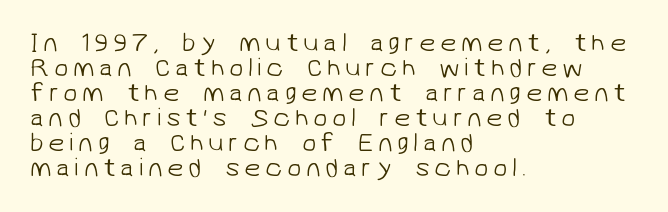
The image shows 26 px text type; set left-aligned, tight line spacing (0.96x), not underlined.
